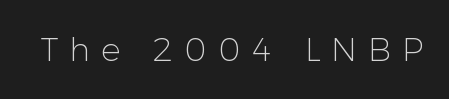
The image shows 32 px light sans-serif type, upright; set unusually wide letter spacing (+0.34 em), not underlined; low stroke contrast and a medium x-height.
